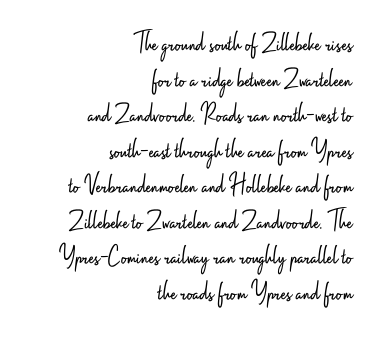
Q: Is the text bold? A: No.
Q: Is the text italic (slanted)? A: Yes.
Q: Is the typeface a serif or a sans-serif typeface? A: Sans-serif.
Q: Is the text underlined? A: No.
Q: How is the paragraph aligned? A: Right-aligned.
Q: Is the spacing between letters normal or unusually wide? A: Normal.
Q: Is the spacing between lines tight, normal or loose? A: Normal.
Q: Width (condensed, normal, or wide)? A: Condensed.
Q: Stroke contrast? A: Low.
Q: x-height? A: Small.
Q: Monospaced? A: No.
